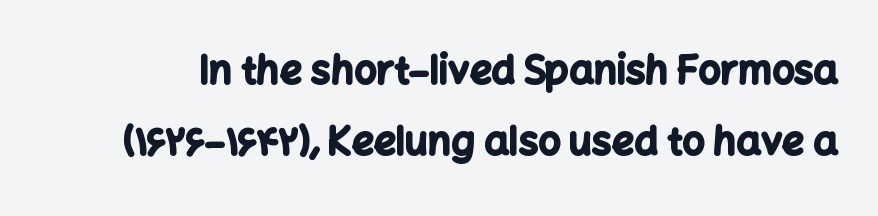
Q: Is the text bold? A: Yes.
Q: Is the text italic (slanted)? A: No, it is upright.
Q: Is the typeface a serif or a sans-serif typeface? A: Sans-serif.
Q: Is the text underlined? A: No.
Q: Is the spacing between letters normal or unusually wide? A: Normal.
Q: Width (condensed, normal, or wide)? A: Normal.
Q: Stroke contrast? A: Low.
Q: x-height? A: Medium.
Q: Monospaced? A: No.
